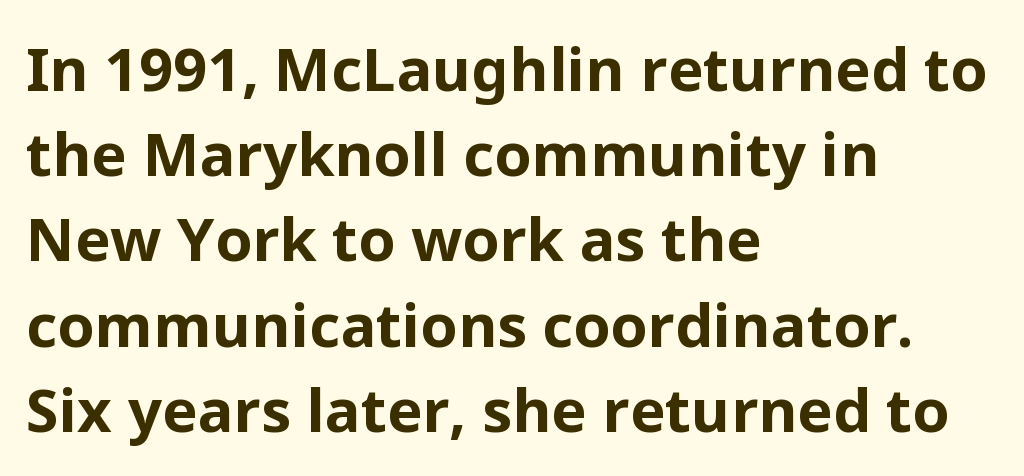
Q: Is the text bold? A: Yes.
Q: Is the text italic (slanted)? A: No, it is upright.
Q: Is the typeface a serif or a sans-serif typeface? A: Sans-serif.
Q: Is the text underlined? A: No.
Q: How is the paragraph aligned? A: Left-aligned.
Q: Is the spacing between letters normal or unusually wide? A: Normal.
Q: Is the spacing between lines tight, normal or loose? A: Normal.
Q: Width (condensed, normal, or wide)? A: Normal.
Q: Stroke contrast? A: Low.
Q: x-height? A: Medium.
Q: Monospaced? A: No.
